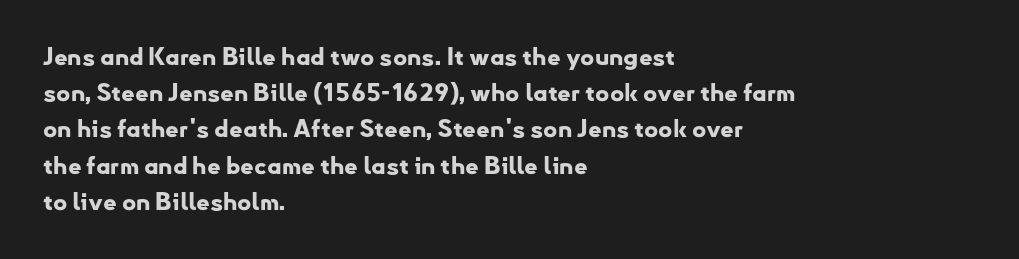
{"italic": "no", "bold": "yes", "underline": "no", "align": "left", "line_spacing": "normal", "line_spacing_ratio": 1.51, "letter_spacing": "normal", "letter_spacing_em": 0.0, "glyph_px": 24}
